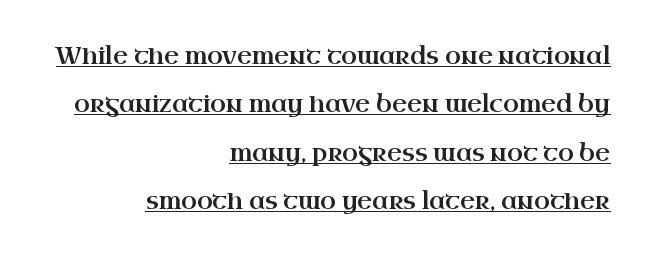
This sample uses plain, unmodified letter spacing. If you drew a ruler down the right edge, every line would touch it. Rows of type keep a wide berth in the vertical direction. This is underlined copy, the kind a proofreader might mark for attention. Vertical strokes here are truly vertical.
